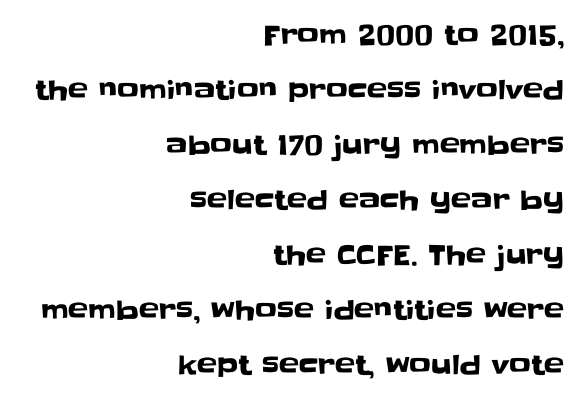
Characters remain perfectly vertical along every line. The lines are quadded right. Default kerning and tracking; the words read as compact shapes. Glance below the letters and you will spot only blank space.
